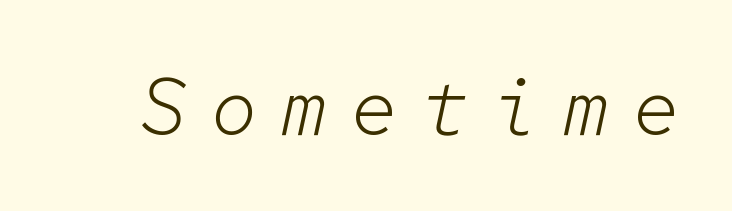
{"italic": "yes", "lean": "right", "slant_degrees": 12, "bold": "no", "weight": "light", "width": "normal", "stroke_contrast": "low", "x_height": "medium", "monospaced": "yes", "underline": "no", "letter_spacing": "wide", "letter_spacing_em": 0.28, "glyph_px": 80}
